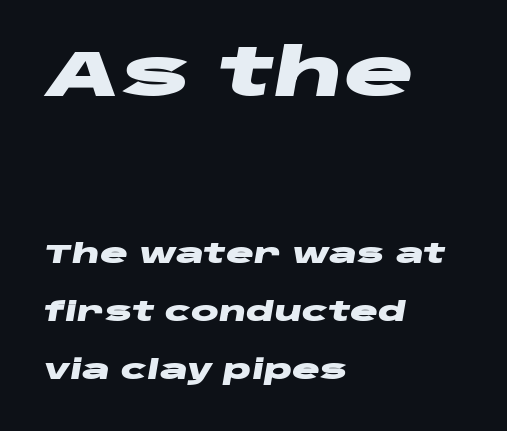
Horizontal bands of white between lines are thick stripes. The text block is weighted toward the left margin, trailing off unevenly rightward. Decoration check: the copy has no underline. Is the type bold? Yes — the strokes are clearly thick and heavy. The passage shown is typed in a proportional face where columns would drift. Each word holds together tightly as a unit, with standard inter-letter gaps.
